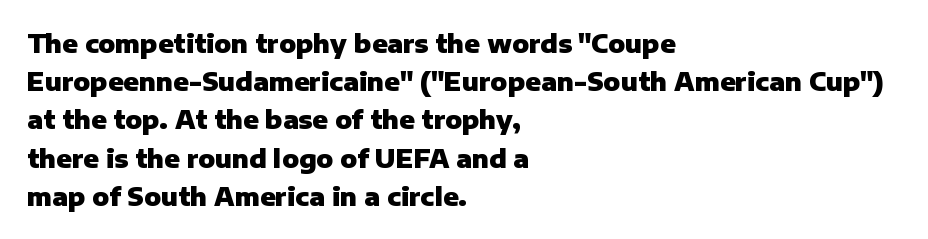
The image shows 25 px bold type, upright; set left-aligned, normal line spacing (1.53x), normal letter spacing, not underlined.
